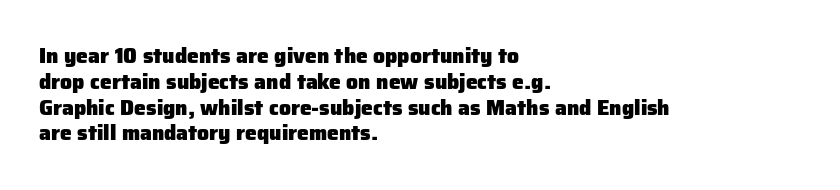
The image shows 21 px bold type, upright; set left-aligned, line spacing 1.23x, normal letter spacing, not underlined.
